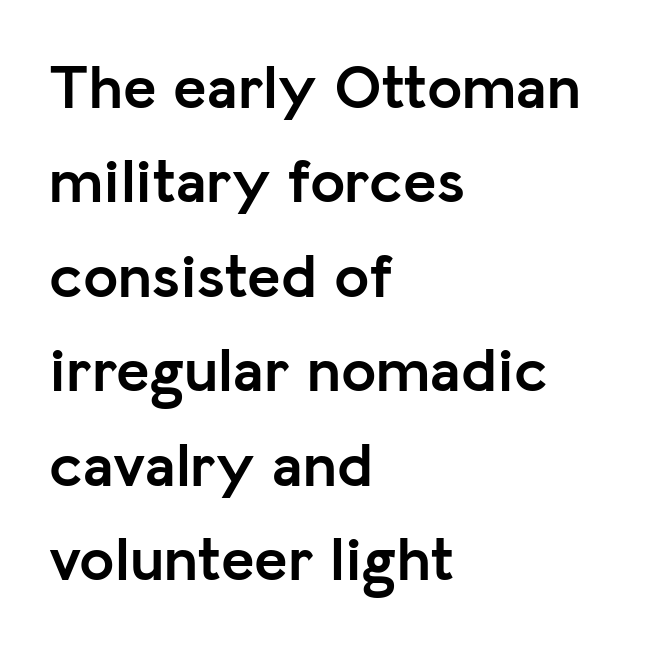
{"serif": "no", "italic": "no", "bold": "yes", "weight": "semibold", "width": "normal", "stroke_contrast": "low", "x_height": "medium", "monospaced": "no", "underline": "no", "align": "left", "line_spacing": "normal", "line_spacing_ratio": 1.5, "letter_spacing": "normal", "letter_spacing_em": 0.0, "glyph_px": 63}
